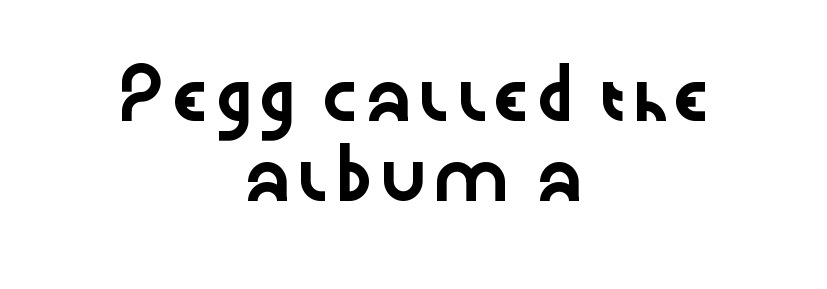
The letters advance in unequal steps, a hallmark of proportional type. What stands out about the letter spacing? Nothing — it is the standard amount. Layout note: lines centered. Check under the words: just untouched page. In terms of posture, this sample is upright.
